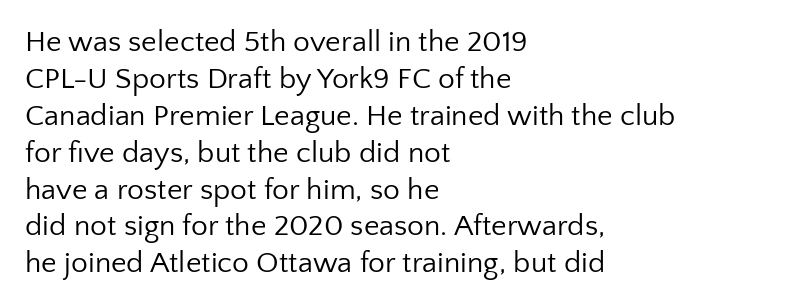
Descender tails drop into unmarked territory. The rendering shows plain stroke endings on the letterforms — a sans-serif design. Weight class: somewhere from thin through regular. No italicization has been applied; the sample stays upright.
